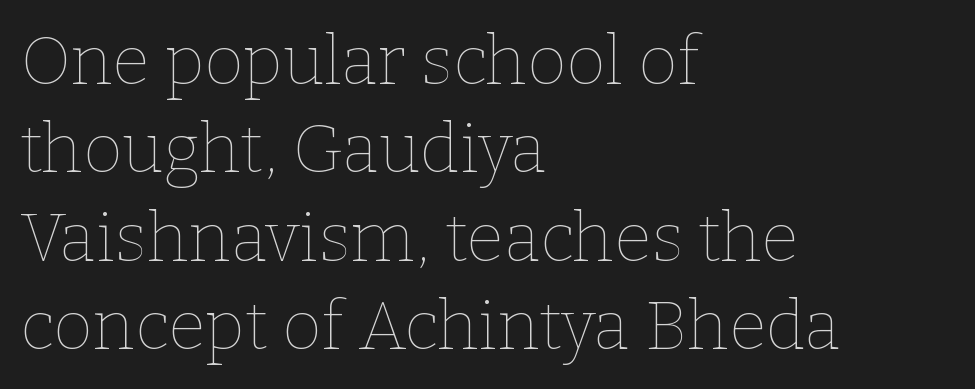
Q: Is the text bold? A: No.
Q: Is the text italic (slanted)? A: No, it is upright.
Q: Is the text underlined? A: No.
Q: How is the paragraph aligned? A: Left-aligned.
Q: Is the spacing between letters normal or unusually wide? A: Normal.
Q: Is the spacing between lines tight, normal or loose? A: Normal.
Q: Width (condensed, normal, or wide)? A: Normal.
Q: Stroke contrast? A: Low.
Q: x-height? A: Medium.
Q: Monospaced? A: No.
